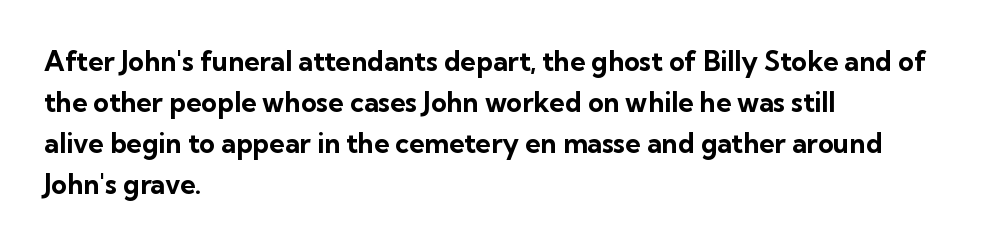
The image shows 27 px bold type, upright; set left-aligned, normal line spacing (1.52x), normal letter spacing, not underlined.
